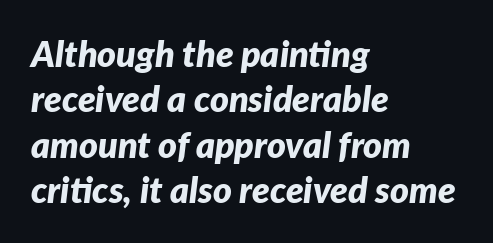
The image shows 36 px bold type, italic (leaning right); set left-aligned, normal line spacing (1.26x), normal letter spacing, not underlined; low stroke contrast and a medium x-height.
